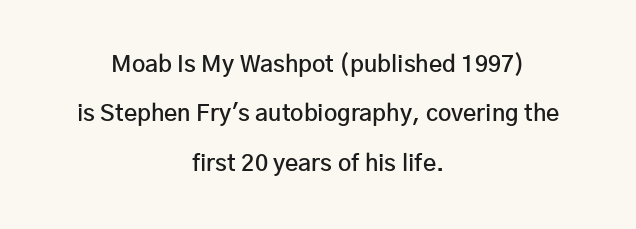
{"italic": "no", "bold": "semi", "underline": "no", "align": "center", "line_spacing": "loose", "line_spacing_ratio": 2.15, "letter_spacing": "normal", "letter_spacing_em": 0.0, "glyph_px": 23}
